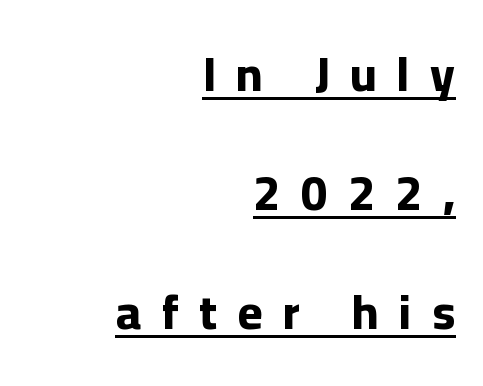
The image shows 48 px bold sans-serif type, upright; set right-aligned, loose line spacing (2.48x), unusually wide letter spacing (+0.43 em), underlined; low stroke contrast and a medium x-height.
